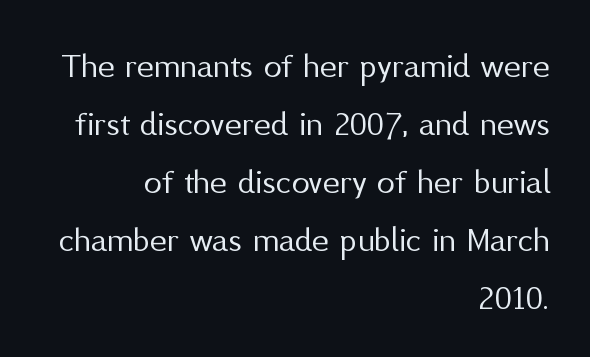
{"serif": "no", "italic": "no", "bold": "no", "weight": "regular", "width": "normal", "stroke_contrast": "medium", "x_height": "medium", "monospaced": "no", "underline": "no", "align": "right", "line_spacing": "normal", "line_spacing_ratio": 1.61, "letter_spacing": "normal", "letter_spacing_em": 0.0, "glyph_px": 36}
